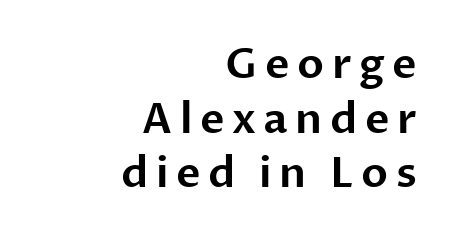
Each row of text sits above clean, open space. The specimen reads as upright at a glance. The rows are spaced the way most documents space them. No feet cap the strokes, marking this as sans-serif type.
